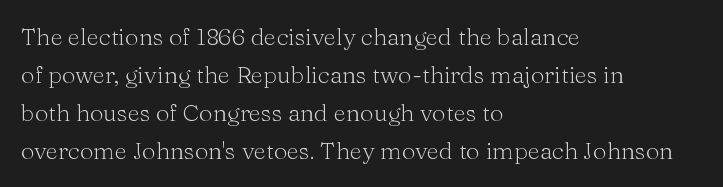
{"italic": "no", "bold": "no", "underline": "no", "align": "left", "line_spacing": "normal", "line_spacing_ratio": 1.58, "letter_spacing": "normal", "letter_spacing_em": 0.0, "glyph_px": 24}
